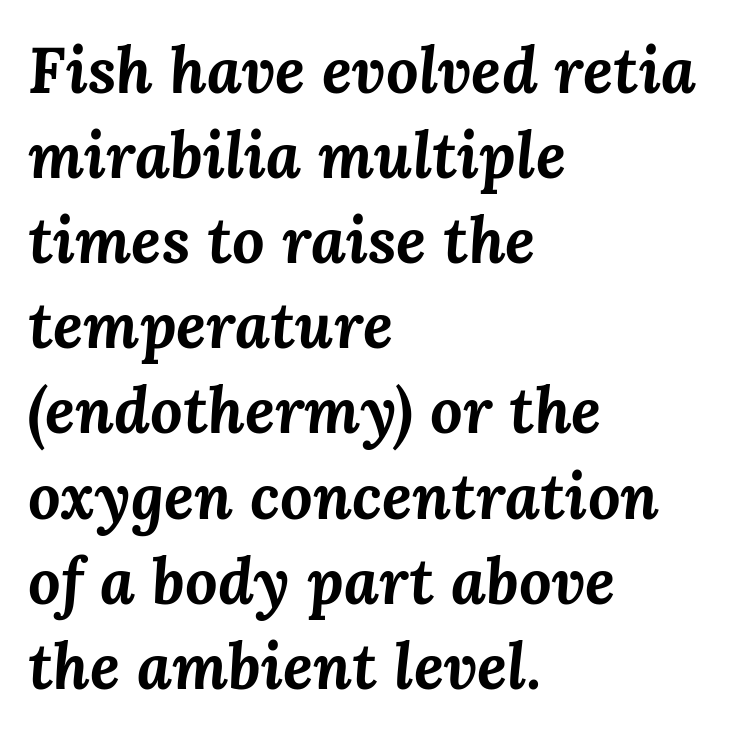
Heavy-handed strokes throughout: this text is bold. Which margin do the lines hug? The left one — the right edge is uneven. Letters rest on an invisible, unmarked baseline. You could not count columns in this text — the font is proportionally spaced. The glyphs look as if they've been sheared to an angle. Horizontal bands of white between lines are of average thickness.
